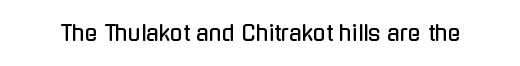
{"italic": "no", "underline": "no", "letter_spacing": "normal", "letter_spacing_em": 0.0, "glyph_px": 21}
